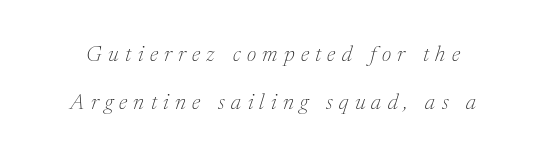
Q: Is the text bold? A: No.
Q: Is the text italic (slanted)? A: Yes, it leans right by about 17 degrees.
Q: Is the text underlined? A: No.
Q: Is the spacing between letters normal or unusually wide? A: Unusually wide.
Q: Is the spacing between lines tight, normal or loose? A: Loose.
